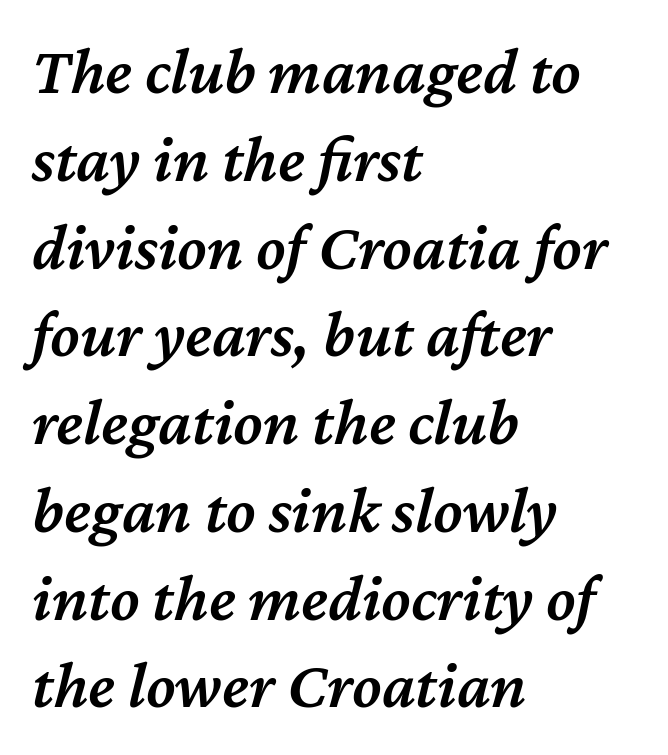
{"italic": "yes", "lean": "right", "slant_degrees": 12, "bold": "semi", "weight": "semibold", "width": "normal", "stroke_contrast": "medium", "x_height": "medium", "monospaced": "no", "underline": "no", "align": "left", "line_spacing": "normal", "line_spacing_ratio": 1.31, "letter_spacing": "normal", "letter_spacing_em": 0.0, "glyph_px": 67}
